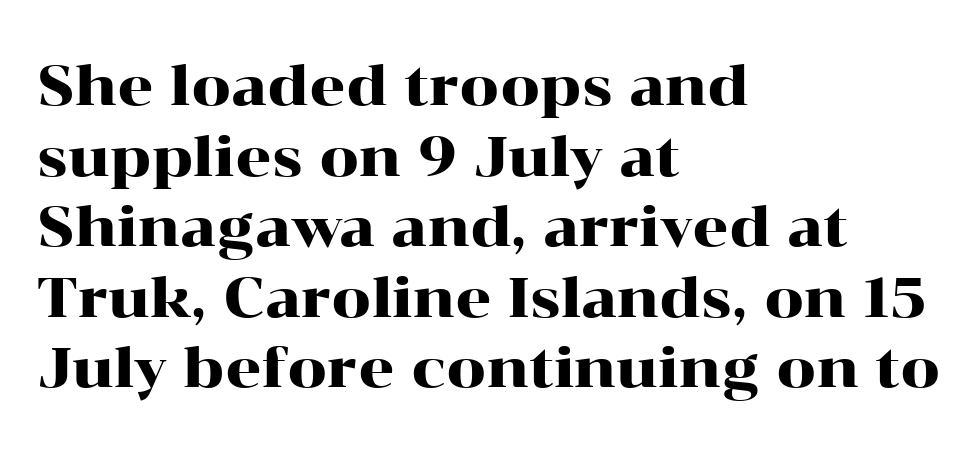
The image shows 56 px wide serif type, upright; set left-aligned, normal line spacing (1.26x), normal letter spacing, not underlined; high stroke contrast and a medium x-height.
